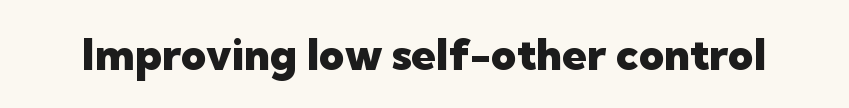
Q: Is the text bold? A: Yes.
Q: Is the text italic (slanted)? A: No, it is upright.
Q: Is the typeface a serif or a sans-serif typeface? A: Sans-serif.
Q: Is the text underlined? A: No.
Q: Is the spacing between letters normal or unusually wide? A: Normal.
Q: Width (condensed, normal, or wide)? A: Normal.
Q: Stroke contrast? A: Low.
Q: x-height? A: Medium.
Q: Monospaced? A: No.
